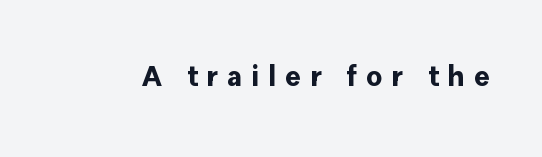
Q: Is the text bold? A: Yes.
Q: Is the text italic (slanted)? A: No, it is upright.
Q: Is the typeface a serif or a sans-serif typeface? A: Sans-serif.
Q: Is the text underlined? A: No.
Q: Is the spacing between letters normal or unusually wide? A: Unusually wide.
Q: Width (condensed, normal, or wide)? A: Normal.
Q: Stroke contrast? A: Low.
Q: x-height? A: Medium.
Q: Monospaced? A: No.
